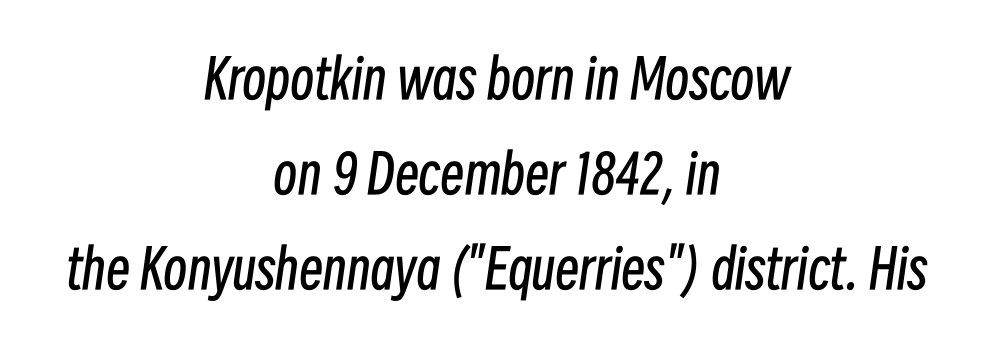
Q: Is the text bold? A: No.
Q: Is the text italic (slanted)? A: Yes, it leans right by about 8 degrees.
Q: Is the text underlined? A: No.
Q: How is the paragraph aligned? A: Centered.
Q: Is the spacing between letters normal or unusually wide? A: Normal.
Q: Width (condensed, normal, or wide)? A: Condensed.
Q: Stroke contrast? A: Low.
Q: x-height? A: Medium.
Q: Monospaced? A: No.
